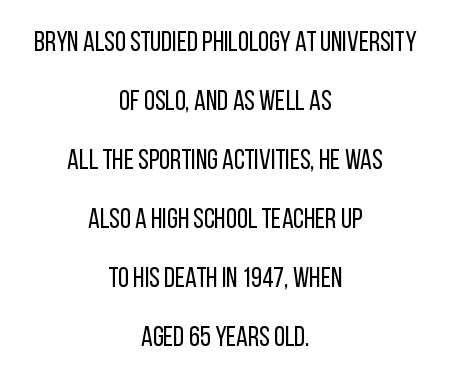
The image shows 28 px regular-weight, condensed sans-serif type, upright; set centered, loose line spacing (2.11x), normal letter spacing, not underlined; low stroke contrast and a large x-height.
